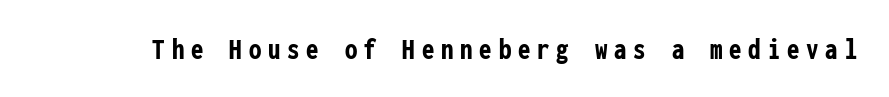
In terms of weight, the rendering is a true, heavy bold. If you drew a line through each stem, it would be perfectly vertical. Monospaced: the letters line up in strict vertical columns. Bare-footed words on every line. To sum up the face: it is a sans, with no serifs. Someone cranked the tracking dial way up on this one.
